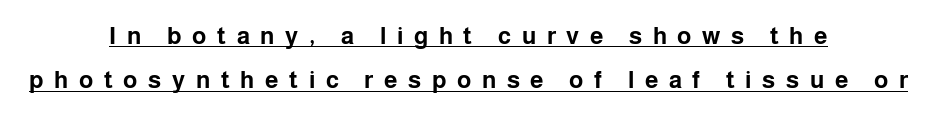
{"italic": "no", "bold": "yes", "underline": "yes", "align": "center", "line_spacing_ratio": 1.85, "letter_spacing": "wide", "letter_spacing_em": 0.44, "glyph_px": 24}
